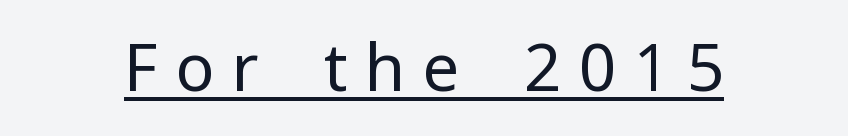
Q: Is the text bold? A: No.
Q: Is the text italic (slanted)? A: No, it is upright.
Q: Is the typeface a serif or a sans-serif typeface? A: Sans-serif.
Q: Is the text underlined? A: Yes.
Q: Is the spacing between letters normal or unusually wide? A: Unusually wide.
Q: Width (condensed, normal, or wide)? A: Normal.
Q: Stroke contrast? A: Low.
Q: x-height? A: Medium.
Q: Monospaced? A: No.
